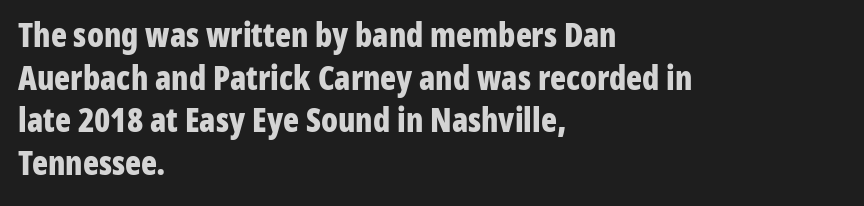
The font is running at its bold setting. If you measured baseline to baseline, you'd find a middling distance. Caption: standard tracking, unaltered. Decoration check: the copy has no underline. Each line starts at the same left margin while the right side varies.
